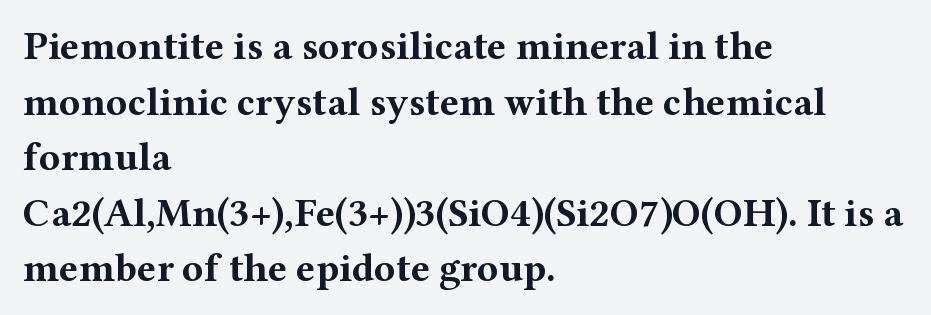
The image shows 40 px bold, wide serif type, upright; set left-aligned, normal line spacing (1.39x), normal letter spacing, not underlined; medium stroke contrast and a medium x-height.
